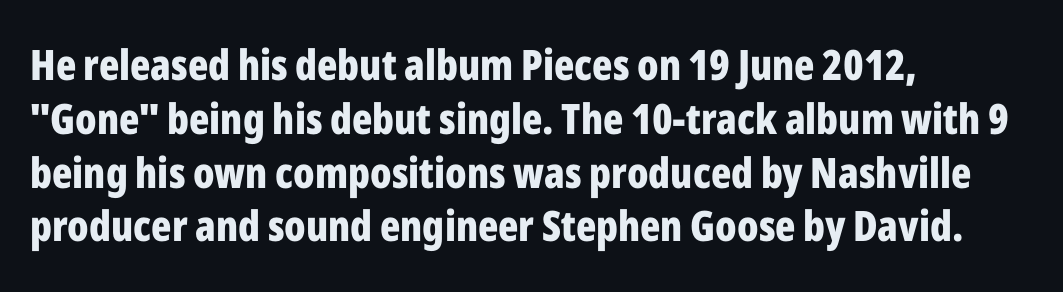
{"serif": "no", "italic": "no", "bold": "yes", "weight": "bold", "width": "condensed", "stroke_contrast": "low", "x_height": "medium", "monospaced": "no", "underline": "no", "align": "left", "line_spacing": "normal", "line_spacing_ratio": 1.28, "letter_spacing": "normal", "letter_spacing_em": 0.0, "glyph_px": 42}
